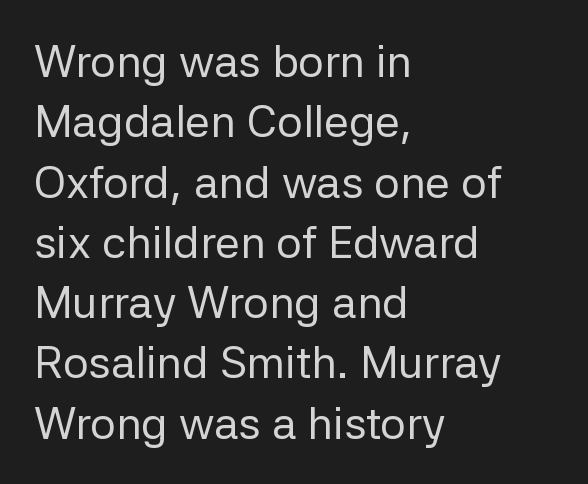
Q: Is the text bold? A: No.
Q: Is the text italic (slanted)? A: No, it is upright.
Q: Is the typeface a serif or a sans-serif typeface? A: Sans-serif.
Q: Is the text underlined? A: No.
Q: How is the paragraph aligned? A: Left-aligned.
Q: Is the spacing between letters normal or unusually wide? A: Normal.
Q: Is the spacing between lines tight, normal or loose? A: Normal.
Q: Width (condensed, normal, or wide)? A: Normal.
Q: Stroke contrast? A: Low.
Q: x-height? A: Medium.
Q: Monospaced? A: No.
